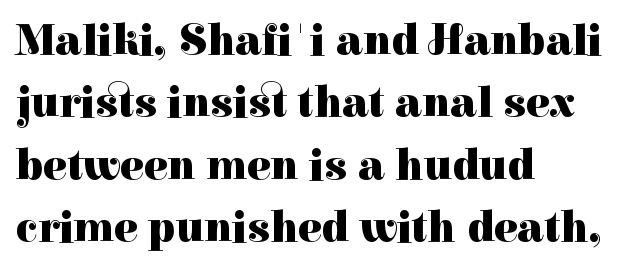
Old-style or modern, the face here clearly has serifs. Every row of glyphs begins at an identical x-position on the left. Spacing between characters is what you'd get straight out of the box. The face used here is proportionally spaced, like ordinary book or web type.
